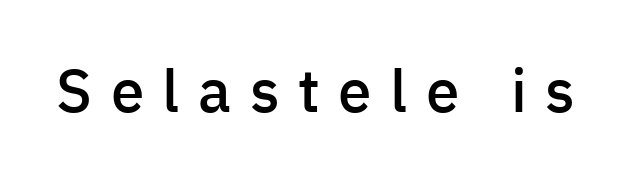
The image shows 60 px semibold sans-serif type, upright; set unusually wide letter spacing (+0.31 em), not underlined; low stroke contrast and a medium x-height.
